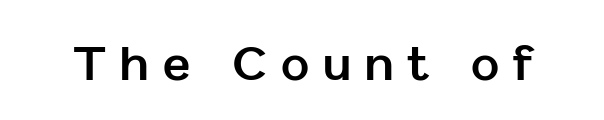
The image shows 47 px bold sans-serif type, upright; set unusually wide letter spacing (+0.3 em), not underlined; low stroke contrast and a medium x-height.
